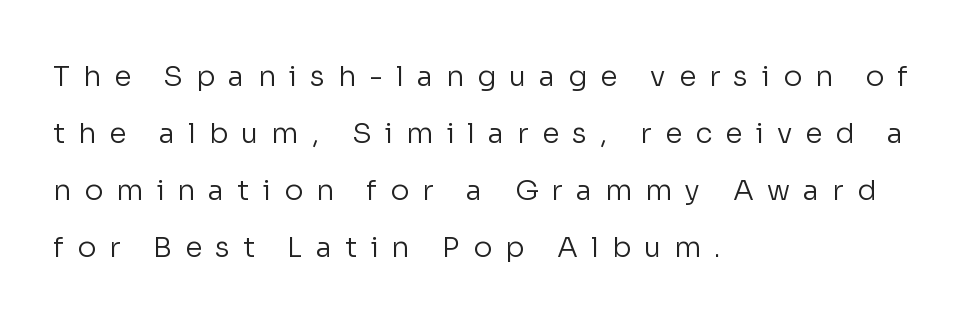
{"serif": "no", "italic": "no", "bold": "no", "weight": "regular", "width": "normal", "stroke_contrast": "low", "x_height": "medium", "monospaced": "no", "underline": "no", "align": "left", "line_spacing": "loose", "line_spacing_ratio": 2.03, "letter_spacing": "wide", "letter_spacing_em": 0.47, "glyph_px": 28}
